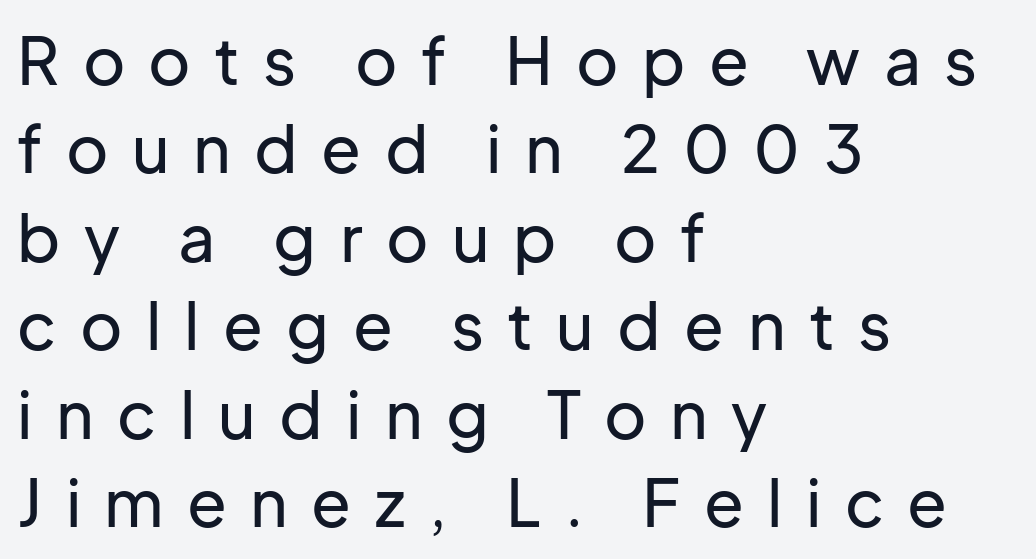
Q: Is the text italic (slanted)? A: No, it is upright.
Q: Is the typeface a serif or a sans-serif typeface? A: Sans-serif.
Q: Is the text underlined? A: No.
Q: How is the paragraph aligned? A: Left-aligned.
Q: Is the spacing between letters normal or unusually wide? A: Unusually wide.
Q: Is the spacing between lines tight, normal or loose? A: Normal.
Q: Width (condensed, normal, or wide)? A: Normal.
Q: Stroke contrast? A: Low.
Q: x-height? A: Medium.
Q: Monospaced? A: No.
